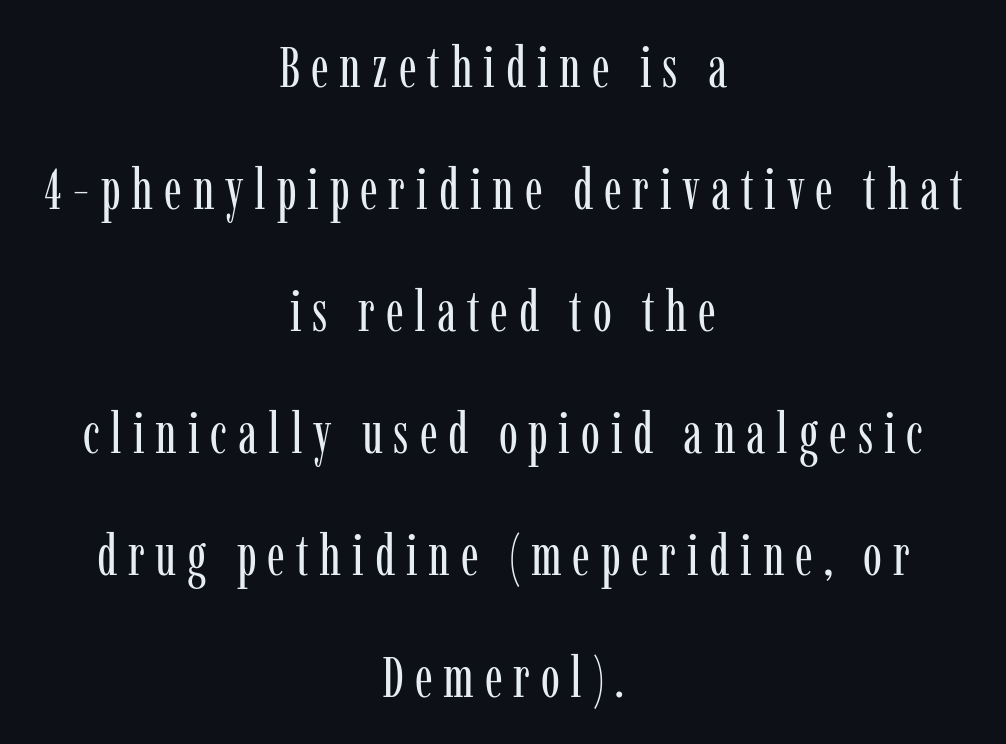
{"serif": "yes", "italic": "no", "bold": "no", "weight": "regular", "width": "condensed", "stroke_contrast": "low", "x_height": "medium", "monospaced": "no", "underline": "no", "align": "center", "line_spacing": "loose", "line_spacing_ratio": 2.14, "glyph_px": 57}
